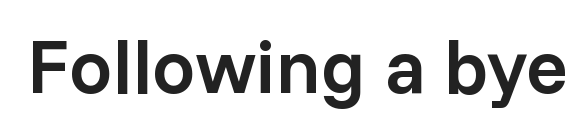
{"serif": "no", "italic": "no", "bold": "semi", "weight": "semibold", "width": "normal", "stroke_contrast": "low", "x_height": "medium", "monospaced": "no", "underline": "no", "letter_spacing": "normal", "letter_spacing_em": 0.0, "glyph_px": 77}
